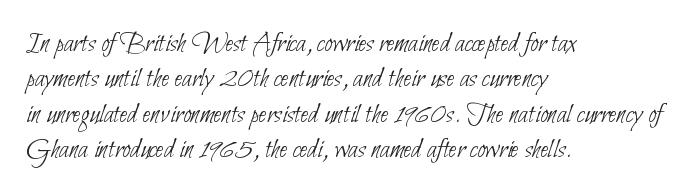
{"serif": "no", "bold": "no", "weight": "thin", "width": "condensed", "stroke_contrast": "low", "x_height": "small", "monospaced": "no", "underline": "no", "align": "left", "line_spacing_ratio": 1.22, "letter_spacing": "normal", "letter_spacing_em": 0.0, "glyph_px": 29}
